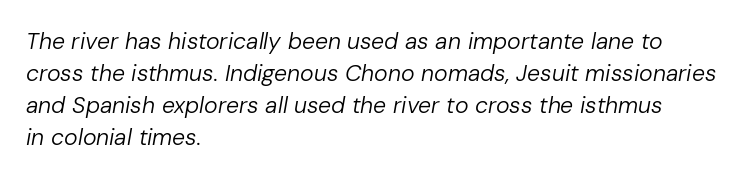
The image shows 23 px text type, italic (leaning right); set left-aligned, normal line spacing (1.39x), normal letter spacing, not underlined.
